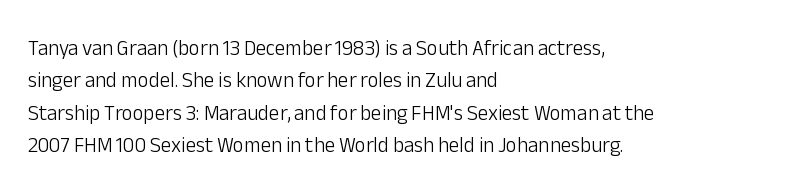
{"italic": "no", "bold": "no", "underline": "no", "align": "left", "line_spacing": "normal", "line_spacing_ratio": 1.54, "letter_spacing": "normal", "letter_spacing_em": 0.0, "glyph_px": 21}
